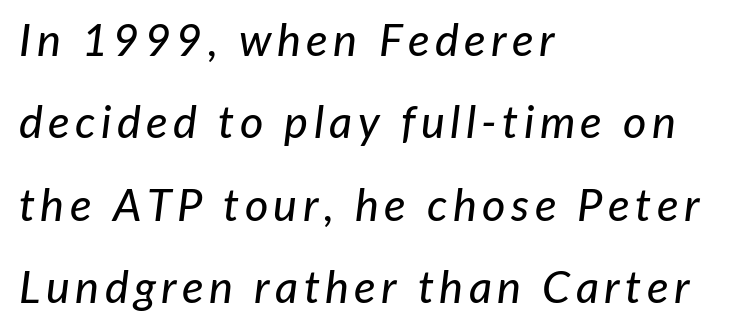
The letters are slanted; this is an italic face. The passage shown is not underscored anywhere. The typesetter chose a ragged-right arrangement here. Do the characters align in a grid? No, the font is proportional.
